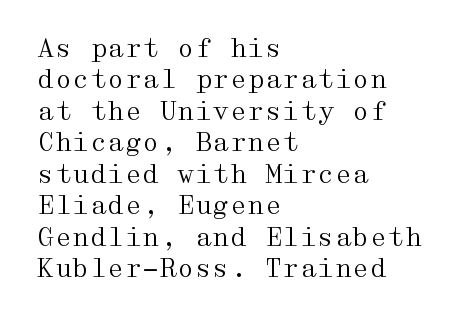
{"italic": "no", "bold": "no", "underline": "no", "align": "left", "line_spacing": "normal", "line_spacing_ratio": 1.26, "letter_spacing": "normal", "letter_spacing_em": 0.0, "glyph_px": 25}
